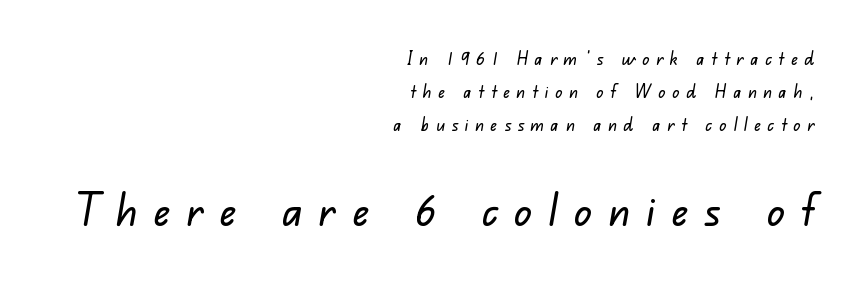
Q: Is the typeface a serif or a sans-serif typeface? A: Sans-serif.
Q: Is the text underlined? A: No.
Q: How is the paragraph aligned? A: Right-aligned.
Q: Is the spacing between letters normal or unusually wide? A: Unusually wide.
Q: Which block of text is set in a larger size, the first (top) or the second (bottom)? A: The second (bottom) one.
Q: Width (condensed, normal, or wide)? A: Normal.
Q: Stroke contrast? A: Low.
Q: x-height? A: Small.
Q: Monospaced? A: No.
